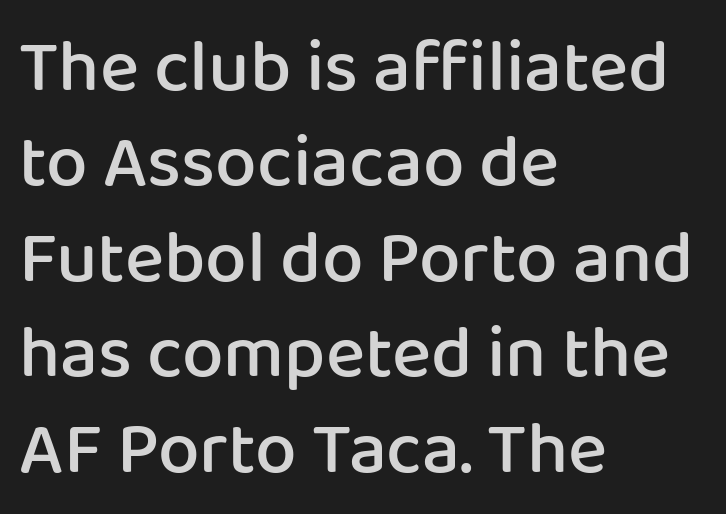
All the whitespace from short lines collects on the right. Rule under the text: the space is simply empty. Stroke thickness is moderately raised; the sample reads as semibold. Is this a sans? Yes — the strokes have no serifs. Regular leading.
